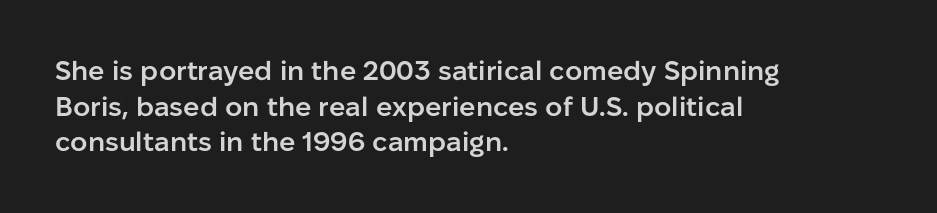
Compared with an ordinary text face, these strokes are moderately heavier — a semibold. The type sits square on the baseline with zero lean. The letters sit at their default tracking, neither squeezed nor spread. A normal amount of white space separates one row of letters from the next.
